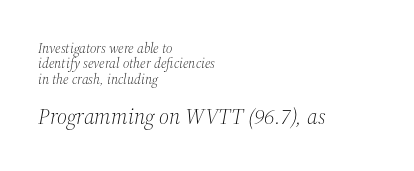
{"italic": "yes", "lean": "right", "slant_degrees": 12, "bold": "no", "underline": "no", "align": "left", "line_spacing": "tight", "line_spacing_ratio": 1.09, "letter_spacing": "normal", "letter_spacing_em": 0.0, "larger_block": "second", "size_ratio": 1.57, "glyph_px": 22}
